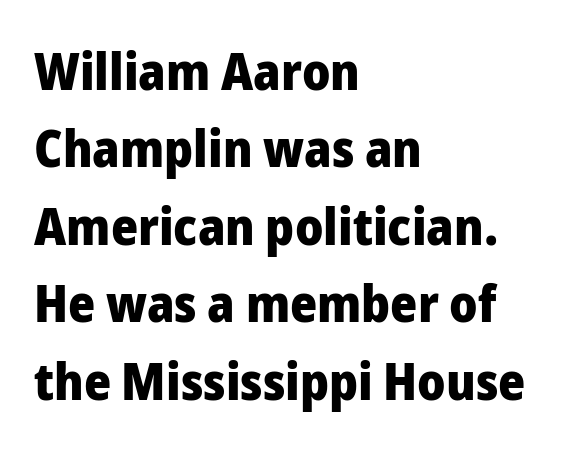
The image shows 52 px heavy sans-serif type, upright; set left-aligned, normal line spacing (1.49x), normal letter spacing, not underlined; low stroke contrast and a medium x-height.
